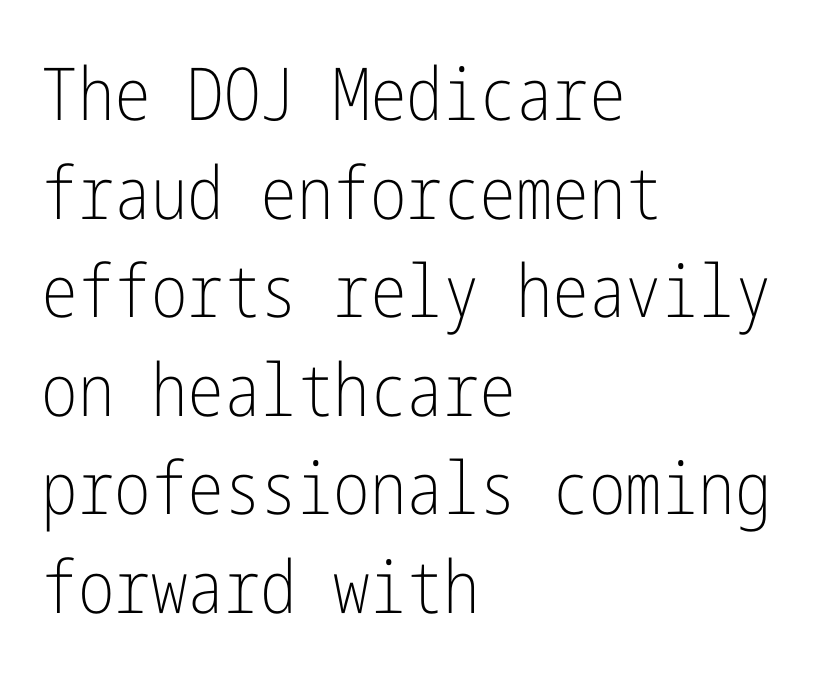
{"serif": "no", "italic": "no", "bold": "no", "weight": "light", "width": "condensed", "stroke_contrast": "low", "x_height": "medium", "underline": "no", "align": "left", "line_spacing": "normal", "line_spacing_ratio": 1.35, "letter_spacing": "normal", "letter_spacing_em": 0.0, "glyph_px": 73}
